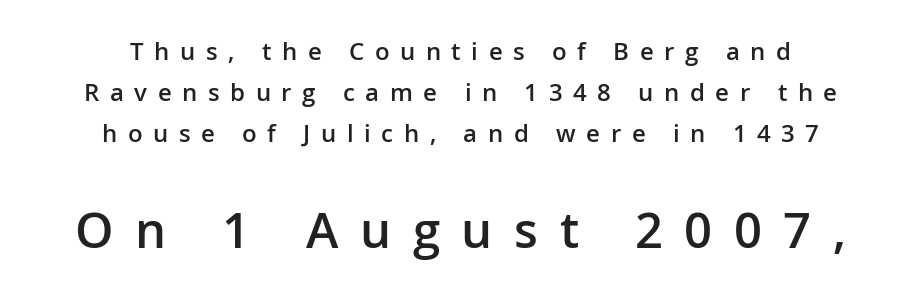
{"serif": "no", "italic": "no", "bold": "semi", "weight": "semibold", "width": "normal", "stroke_contrast": "low", "x_height": "medium", "monospaced": "no", "underline": "no", "align": "center", "line_spacing": "normal", "line_spacing_ratio": 1.7, "letter_spacing": "wide", "letter_spacing_em": 0.44, "larger_block": "second", "size_ratio": 2.04, "glyph_px": 49}
